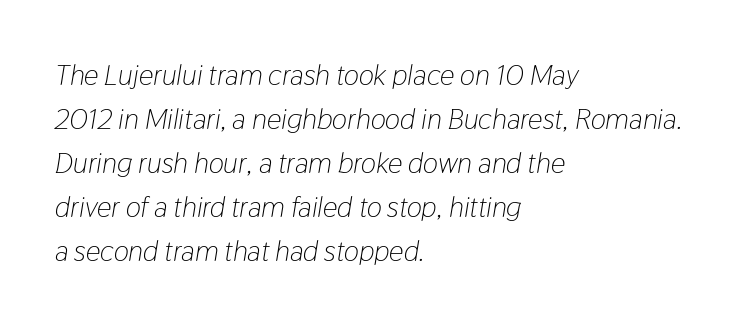
The block of text has a typical density, with ordinary space between rows. Visually the block forms a straight wall on the left and a jagged coastline on the right. Unbolded letterforms with no extra heft. Tracking value appears to be zero — textbook default spacing.
